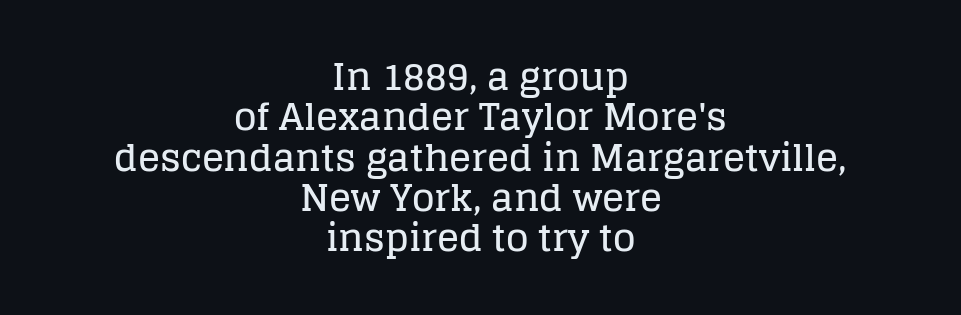
{"serif": "yes", "italic": "no", "width": "normal", "stroke_contrast": "low", "x_height": "large", "monospaced": "no", "underline": "no", "align": "center", "line_spacing": "tight", "line_spacing_ratio": 1.09, "letter_spacing": "normal", "letter_spacing_em": 0.0, "glyph_px": 37}
